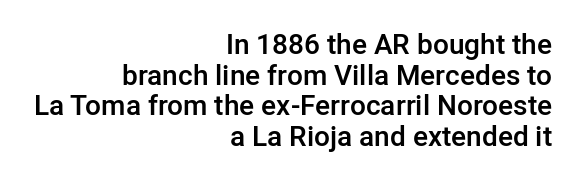
The image shows 28 px semibold sans-serif type, upright; set right-aligned, tight line spacing (1.09x), normal letter spacing, not underlined; low stroke contrast and a medium x-height.
